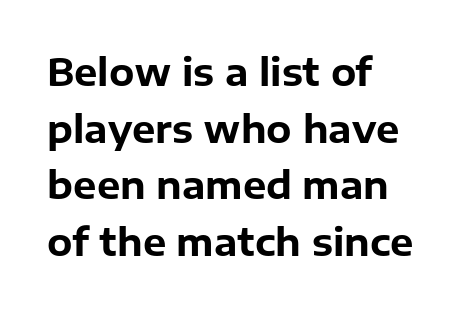
The image shows 37 px bold sans-serif type, upright; set left-aligned, normal line spacing (1.53x), normal letter spacing, not underlined; low stroke contrast and a medium x-height.
